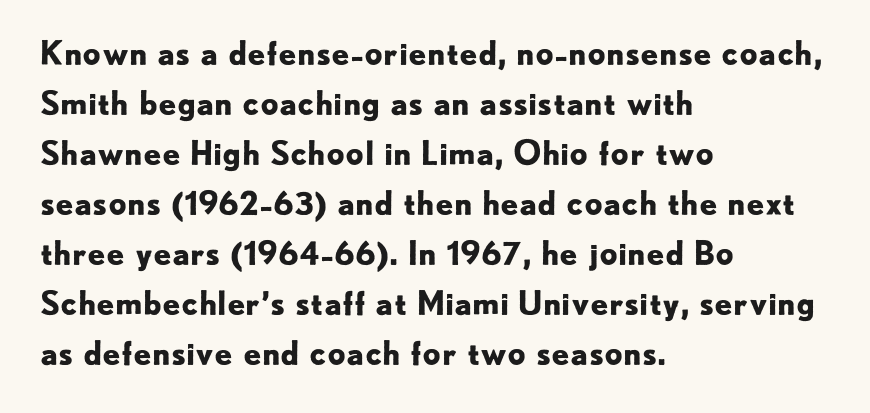
The image shows 32 px bold sans-serif type, upright; set left-aligned, normal line spacing (1.56x), normal letter spacing, not underlined; low stroke contrast and a small x-height.
